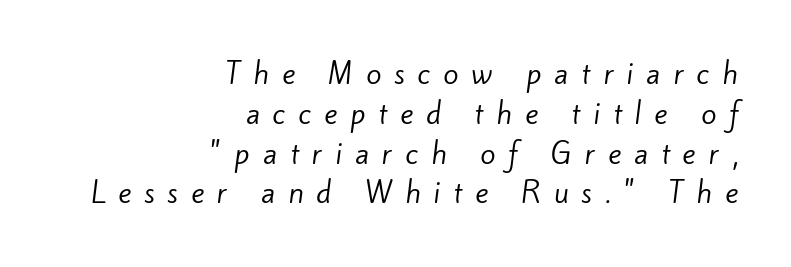
{"serif": "no", "bold": "no", "weight": "regular", "width": "normal", "stroke_contrast": "low", "x_height": "small", "monospaced": "no", "underline": "no", "align": "right", "line_spacing": "normal", "line_spacing_ratio": 1.42, "letter_spacing": "wide", "letter_spacing_em": 0.46, "glyph_px": 28}
